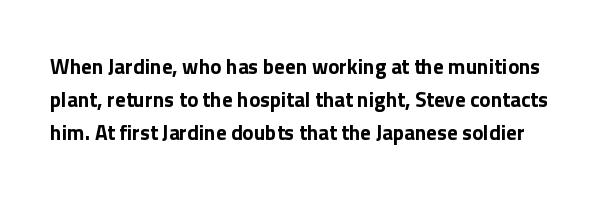
Q: Is the text bold? A: Yes.
Q: Is the text italic (slanted)? A: No, it is upright.
Q: Is the text underlined? A: No.
Q: Is the spacing between letters normal or unusually wide? A: Normal.
Q: Is the spacing between lines tight, normal or loose? A: Normal.
